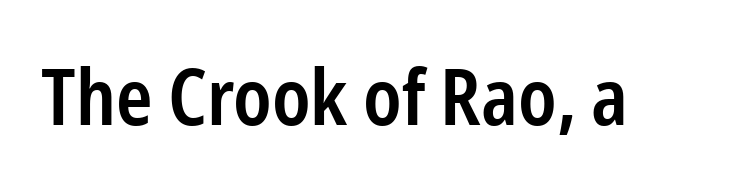
The image shows 78 px semibold, condensed sans-serif type, upright; set normal letter spacing, not underlined; low stroke contrast and a medium x-height.
